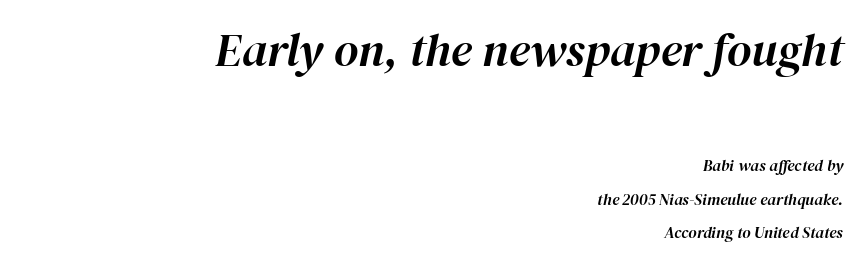
Q: Is the text italic (slanted)? A: Yes, it leans right by about 12 degrees.
Q: Is the text underlined? A: No.
Q: How is the paragraph aligned? A: Right-aligned.
Q: Is the spacing between letters normal or unusually wide? A: Normal.
Q: Is the spacing between lines tight, normal or loose? A: Loose.
Q: Which block of text is set in a larger size, the first (top) or the second (bottom)? A: The first (top) one.
Q: Width (condensed, normal, or wide)? A: Normal.
Q: Stroke contrast? A: High.
Q: x-height? A: Medium.
Q: Monospaced? A: No.
